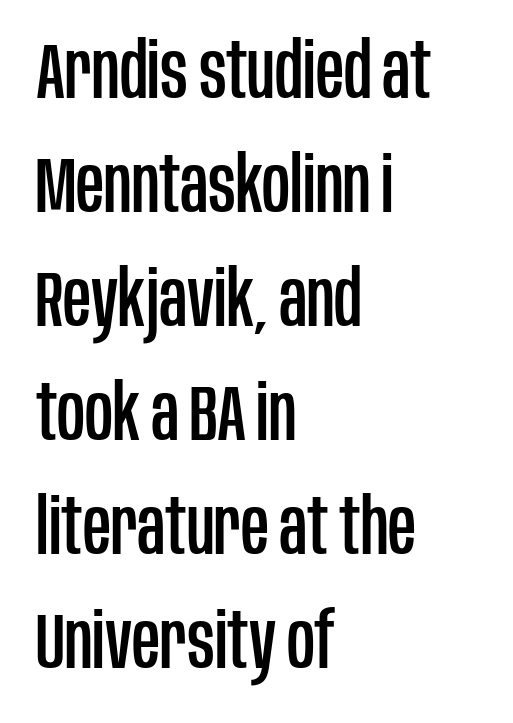
The image shows 77 px condensed sans-serif type, upright; set left-aligned, normal line spacing (1.48x), normal letter spacing, not underlined; low stroke contrast and a large x-height.
